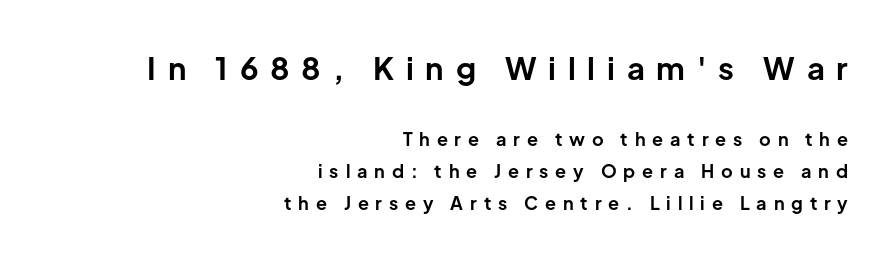
{"serif": "no", "italic": "no", "bold": "yes", "weight": "bold", "width": "normal", "stroke_contrast": "low", "x_height": "medium", "monospaced": "no", "underline": "no", "align": "right", "line_spacing_ratio": 1.78, "letter_spacing": "wide", "letter_spacing_em": 0.38, "larger_block": "first", "size_ratio": 1.72, "glyph_px": 31}
